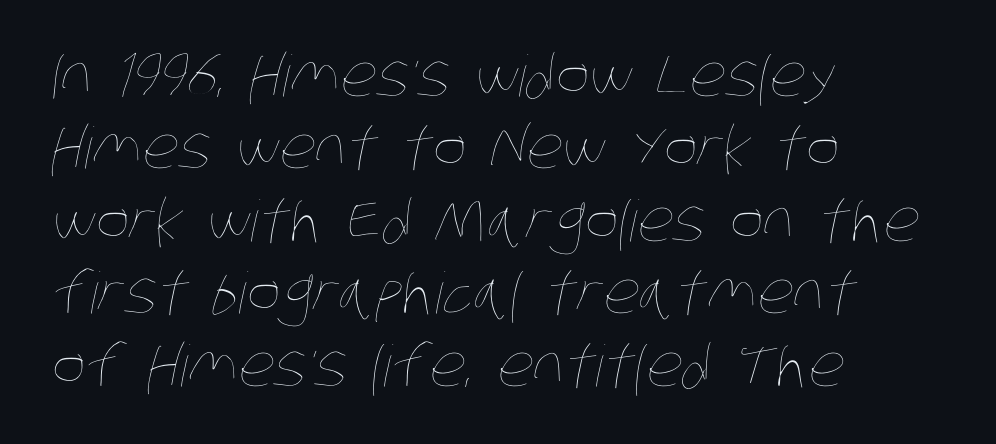
This sample has the flowing, uneven cadence of proportional lettering. A classic flush-left, rag-right setting is used for this passage. Each stroke keeps to a modest, everyday thickness or less. A bare baseline throughout the passage. There is no visible air inserted between adjacent glyphs. Each new line begins a customary step beneath the previous one.
